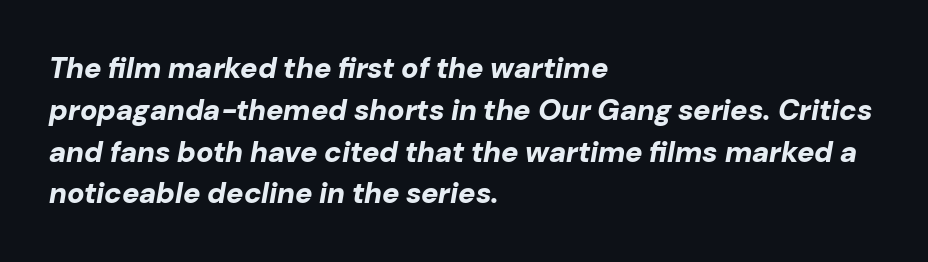
Check the space under the baseline: it is left empty. Compared with typical body copy, the letter spacing here is the same. The text block is weighted toward the left margin, trailing off unevenly rightward. In terms of posture, this sample is oblique. Every letter is thick-stroked: bold, no question. Do the characters align in a grid? No, the font is proportional.
